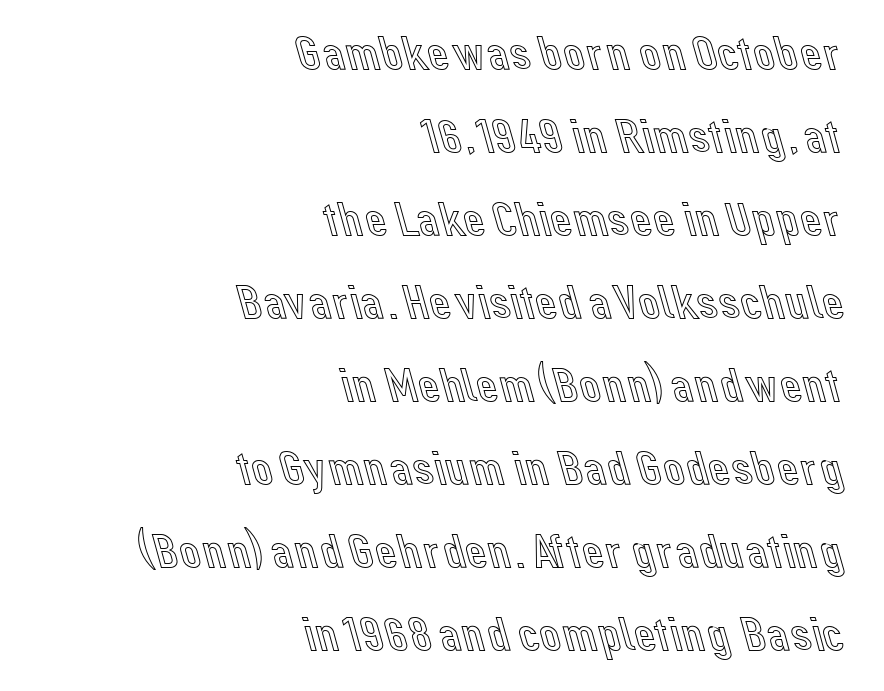
{"width": "normal", "x_height": "medium", "monospaced": "no", "underline": "no", "align": "right", "line_spacing_ratio": 1.73, "letter_spacing": "normal", "letter_spacing_em": 0.0, "glyph_px": 48}
